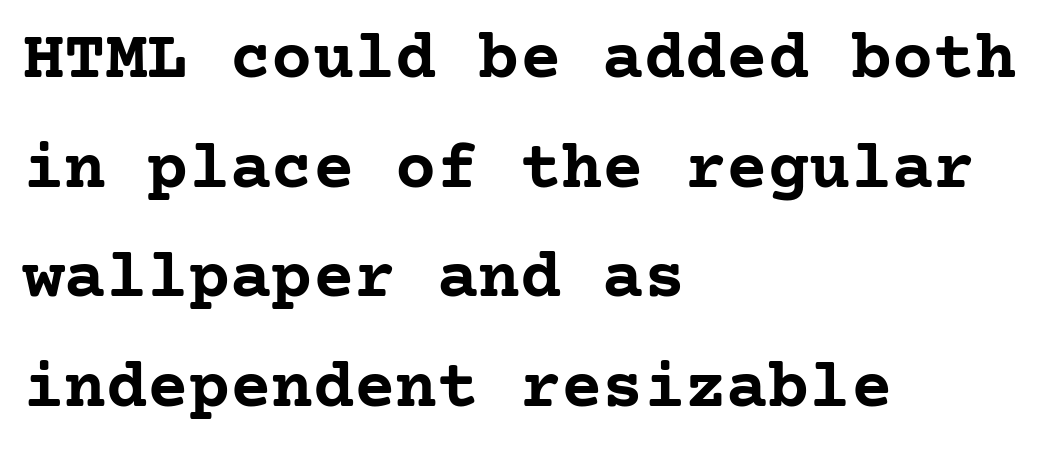
The glyphs in this specimen are seriffed. Ordinary non-slanted type is in use. This rendering leaves character spacing at its baseline value. Students, this is bold: see how much ink each stroke carries. The passage shown stacks its lines at a standard gap. A classic flush-left, rag-right setting is used for this passage.
